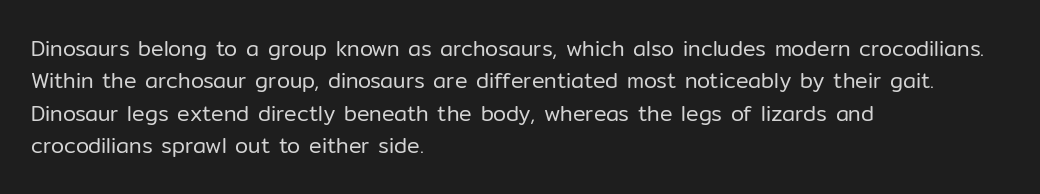
{"italic": "no", "bold": "no", "underline": "no", "align": "left", "line_spacing": "normal", "line_spacing_ratio": 1.54, "letter_spacing": "normal", "letter_spacing_em": 0.0, "glyph_px": 21}
